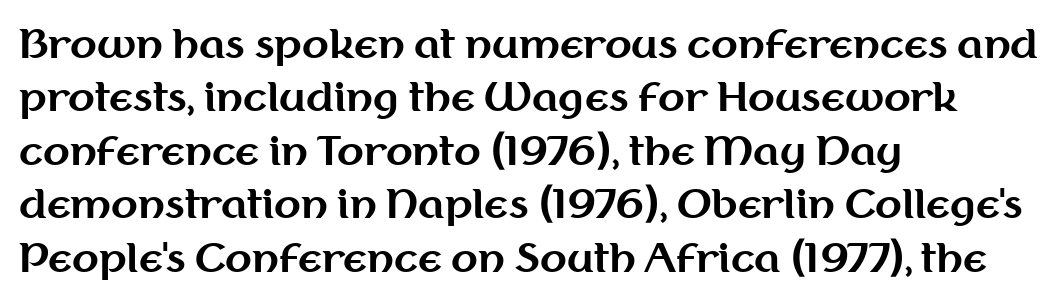
Glance below the letters and you will spot only blank space. Typesetter's note: full bold, strokes at maximum text heaviness. Glyph-to-glyph distance matches everyday printed text. The text was rendered using a sans face with plain stroke endings.
